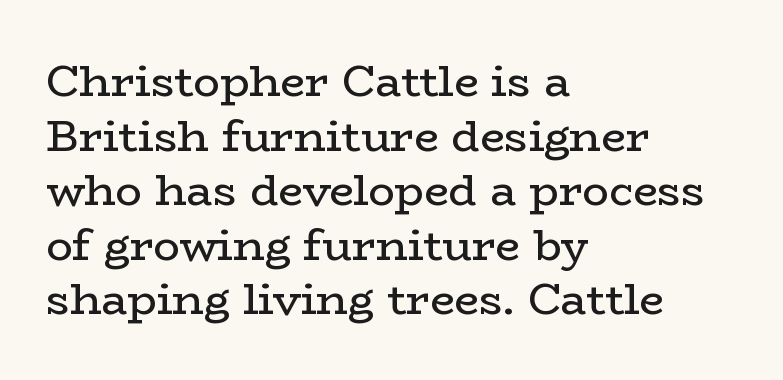
Q: Is the text bold? A: No.
Q: Is the text italic (slanted)? A: No, it is upright.
Q: Is the typeface a serif or a sans-serif typeface? A: Serif.
Q: Is the text underlined? A: No.
Q: How is the paragraph aligned? A: Left-aligned.
Q: Is the spacing between letters normal or unusually wide? A: Normal.
Q: Width (condensed, normal, or wide)? A: Wide.
Q: Stroke contrast? A: Low.
Q: x-height? A: Medium.
Q: Monospaced? A: No.
